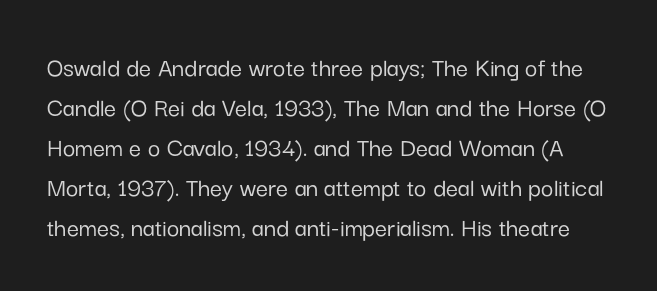
{"italic": "no", "underline": "no", "line_spacing": "normal", "line_spacing_ratio": 1.48, "letter_spacing": "normal", "letter_spacing_em": 0.0, "glyph_px": 27}
